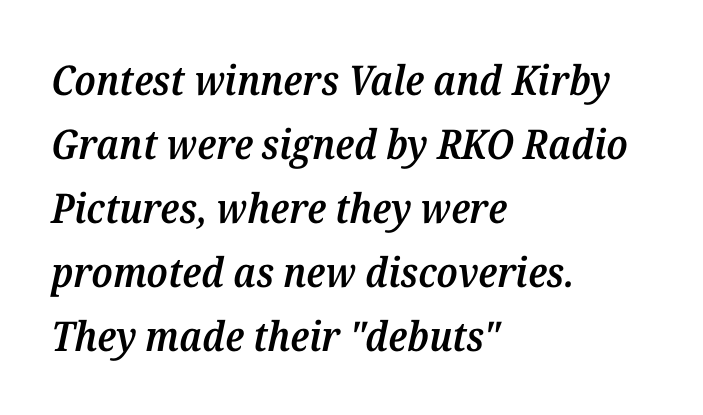
The image shows 41 px semibold serif type, italic (leaning right); set left-aligned, normal line spacing (1.56x), normal letter spacing, not underlined; medium stroke contrast and a medium x-height.
